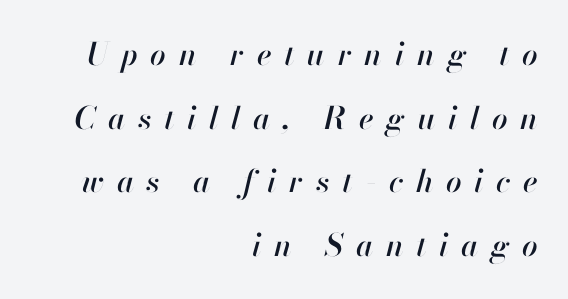
The image shows 31 px text type, italic (leaning right); set right-aligned, loose line spacing (2.05x), unusually wide letter spacing (+0.41 em), not underlined; high stroke contrast and a small x-height.
